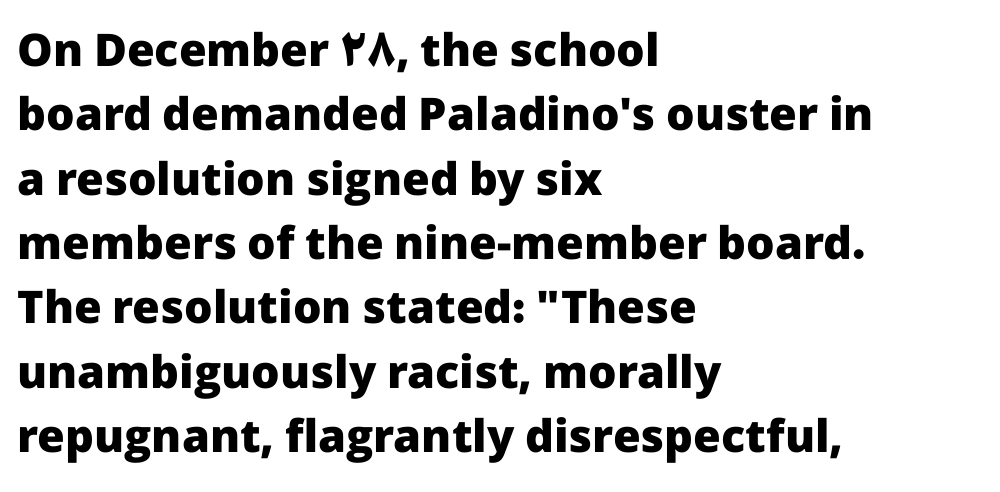
{"serif": "no", "italic": "no", "bold": "yes", "weight": "heavy", "width": "normal", "stroke_contrast": "low", "x_height": "medium", "monospaced": "no", "underline": "no", "align": "left", "line_spacing": "normal", "line_spacing_ratio": 1.43, "letter_spacing": "normal", "letter_spacing_em": 0.0, "glyph_px": 45}
